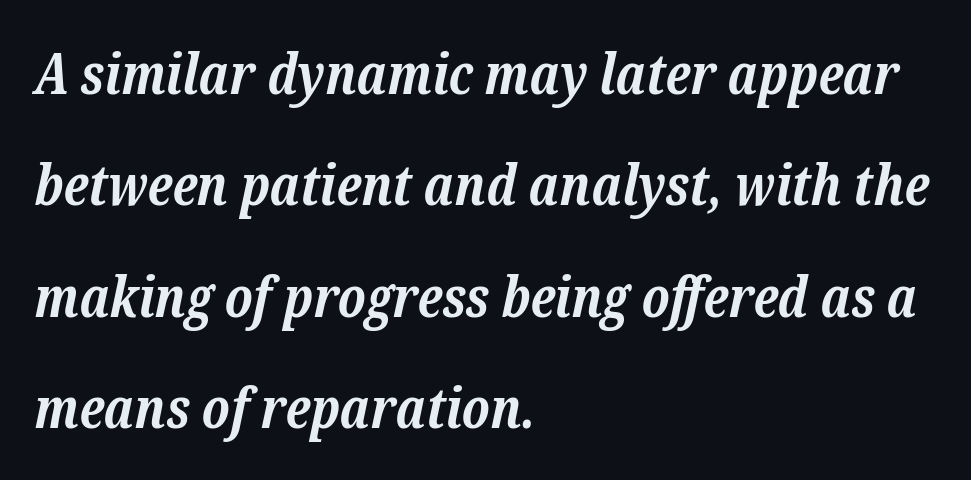
Q: Is the text bold? A: Yes.
Q: Is the text italic (slanted)? A: Yes, it leans right by about 12 degrees.
Q: Is the typeface a serif or a sans-serif typeface? A: Serif.
Q: Is the text underlined? A: No.
Q: How is the paragraph aligned? A: Left-aligned.
Q: Is the spacing between letters normal or unusually wide? A: Normal.
Q: Is the spacing between lines tight, normal or loose? A: Loose.
Q: Width (condensed, normal, or wide)? A: Normal.
Q: Stroke contrast? A: Low.
Q: x-height? A: Medium.
Q: Monospaced? A: No.
